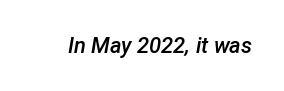
The image shows 22 px text type, italic (leaning right); set normal letter spacing, not underlined.
